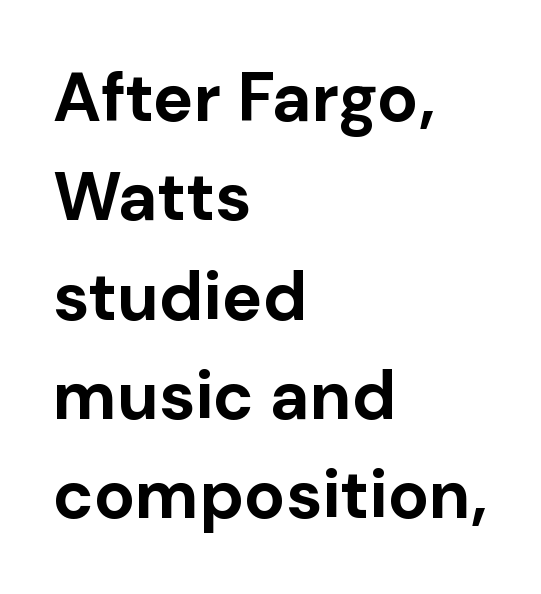
Q: Is the text bold? A: Yes.
Q: Is the text italic (slanted)? A: No, it is upright.
Q: Is the typeface a serif or a sans-serif typeface? A: Sans-serif.
Q: Is the text underlined? A: No.
Q: How is the paragraph aligned? A: Left-aligned.
Q: Is the spacing between letters normal or unusually wide? A: Normal.
Q: Is the spacing between lines tight, normal or loose? A: Normal.
Q: Width (condensed, normal, or wide)? A: Normal.
Q: Stroke contrast? A: Low.
Q: x-height? A: Medium.
Q: Monospaced? A: No.
